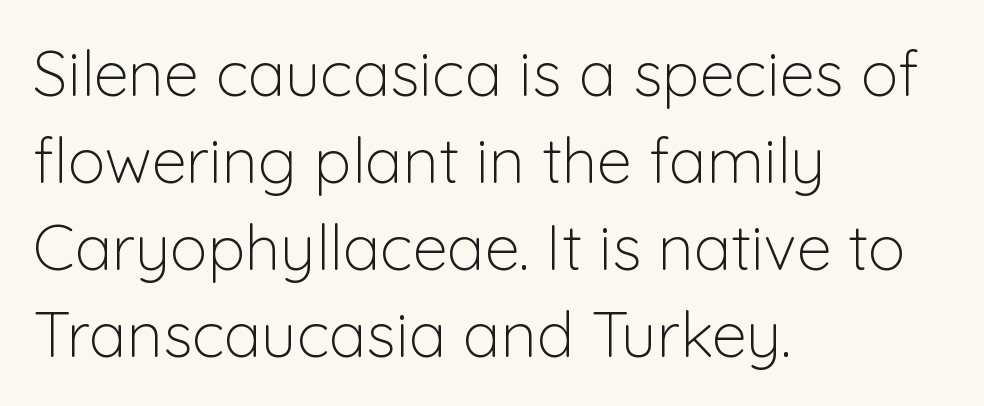
{"serif": "no", "italic": "no", "bold": "no", "weight": "light", "width": "normal", "stroke_contrast": "low", "x_height": "medium", "monospaced": "no", "underline": "no", "align": "left", "line_spacing": "normal", "line_spacing_ratio": 1.38, "letter_spacing": "normal", "letter_spacing_em": 0.0, "glyph_px": 63}
